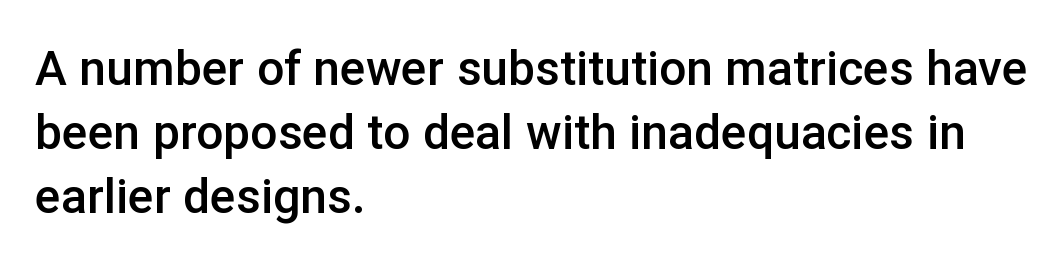
{"serif": "no", "italic": "no", "bold": "semi", "weight": "semibold", "width": "normal", "stroke_contrast": "low", "x_height": "medium", "monospaced": "no", "underline": "no", "align": "left", "line_spacing": "normal", "line_spacing_ratio": 1.33, "letter_spacing": "normal", "letter_spacing_em": 0.0, "glyph_px": 48}
